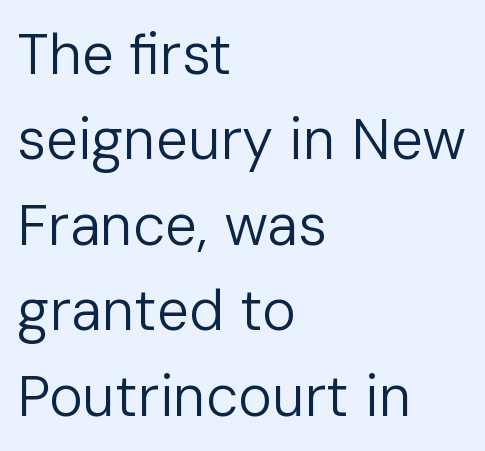
The image shows 57 px regular-weight sans-serif type, upright; set left-aligned, normal line spacing (1.5x), normal letter spacing, not underlined; low stroke contrast and a medium x-height.
